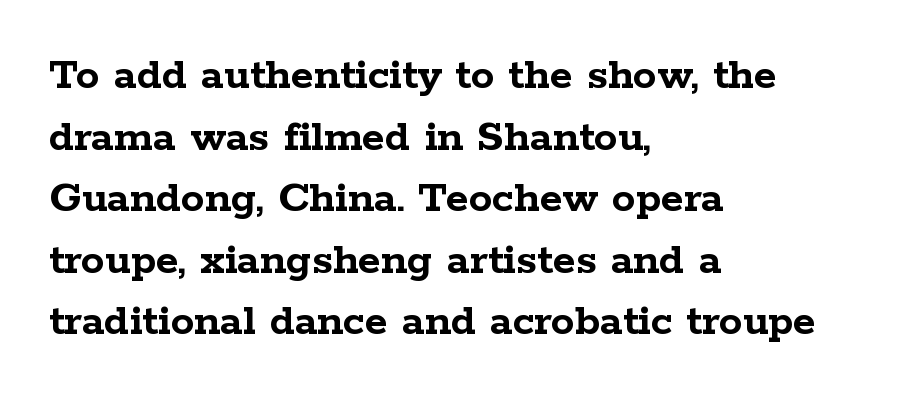
Tall strokes in this sample are plumb rather than angled. Interline gaps are of average width in this sample. You could call the tracking neutral — neither tight nor loose. Heft: maximum for text — a bold. The designer went with a serif here, giving each stem small feet. The letters advance in unequal steps, a hallmark of proportional type.
